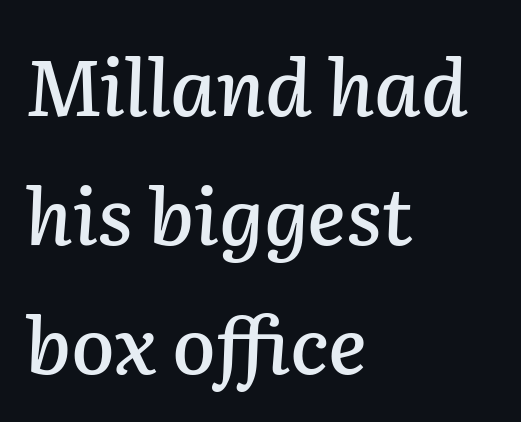
Q: Is the text italic (slanted)? A: Yes, it leans right by about 2 degrees.
Q: Is the text underlined? A: No.
Q: How is the paragraph aligned? A: Left-aligned.
Q: Is the spacing between letters normal or unusually wide? A: Normal.
Q: Is the spacing between lines tight, normal or loose? A: Normal.
Q: Width (condensed, normal, or wide)? A: Normal.
Q: Stroke contrast? A: Low.
Q: x-height? A: Medium.
Q: Monospaced? A: No.
